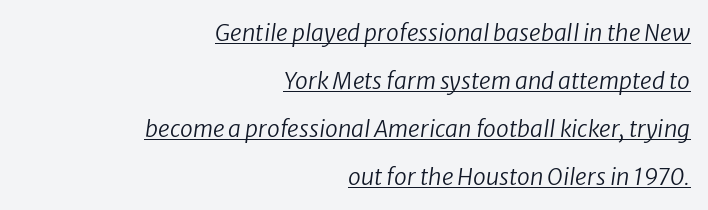
{"italic": "yes", "lean": "right", "slant_degrees": 8, "bold": "no", "underline": "yes", "align": "right", "line_spacing": "loose", "line_spacing_ratio": 2.08, "letter_spacing": "normal", "letter_spacing_em": 0.0, "glyph_px": 23}
